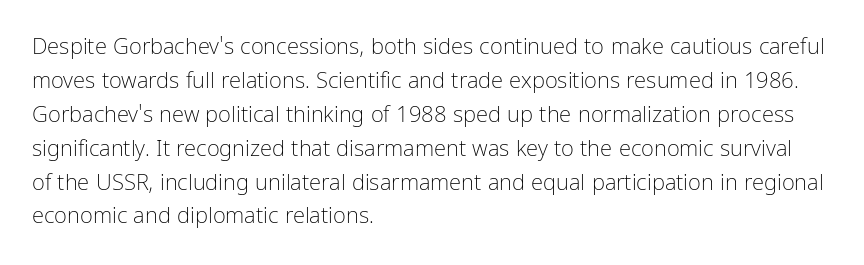
The image shows 22 px text type, upright; set left-aligned, normal line spacing (1.54x), normal letter spacing, not underlined.
